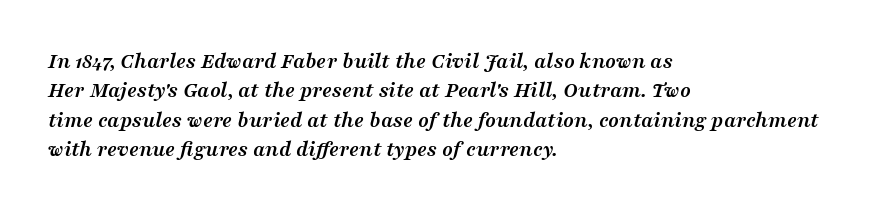
Q: Is the text bold? A: Yes.
Q: Is the text italic (slanted)? A: Yes, it leans right by about 16 degrees.
Q: Is the text underlined? A: No.
Q: How is the paragraph aligned? A: Left-aligned.
Q: Is the spacing between letters normal or unusually wide? A: Normal.
Q: Is the spacing between lines tight, normal or loose? A: Normal.
